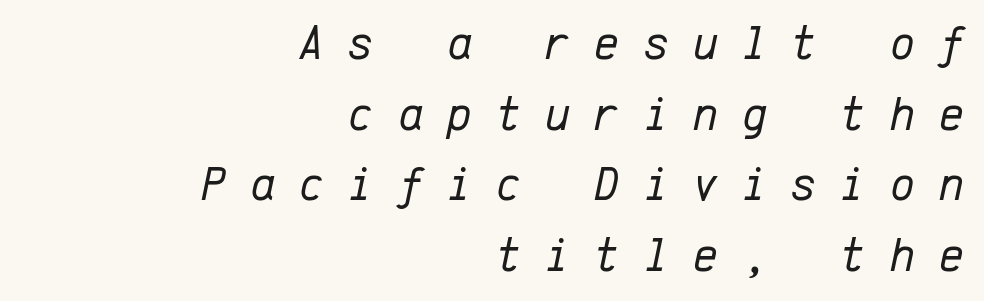
Unbolded letterforms with no extra heft. The words here are not underlined. This sample uses expanded letter spacing, leaving extra air between glyphs. The glyphs look as if they've been sheared to an angle.
